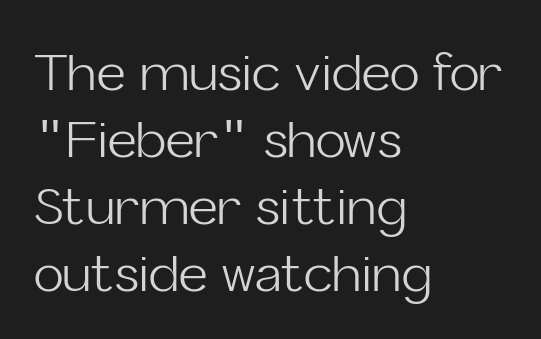
Q: Is the text bold? A: No.
Q: Is the text italic (slanted)? A: No, it is upright.
Q: Is the typeface a serif or a sans-serif typeface? A: Sans-serif.
Q: Is the text underlined? A: No.
Q: How is the paragraph aligned? A: Left-aligned.
Q: Is the spacing between letters normal or unusually wide? A: Normal.
Q: Is the spacing between lines tight, normal or loose? A: Normal.
Q: Width (condensed, normal, or wide)? A: Normal.
Q: Stroke contrast? A: Low.
Q: x-height? A: Medium.
Q: Monospaced? A: No.
